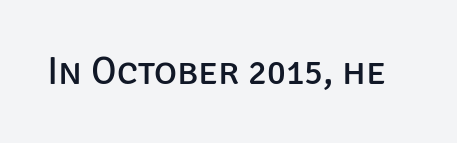
{"serif": "no", "italic": "no", "bold": "no", "weight": "regular", "width": "normal", "stroke_contrast": "low", "x_height": "large", "monospaced": "no", "underline": "no", "letter_spacing": "normal", "letter_spacing_em": 0.0, "glyph_px": 39}
